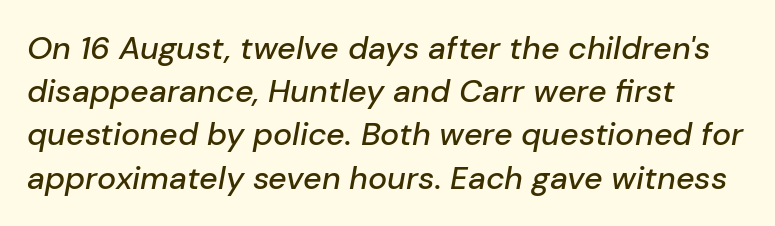
Proportional: the letters do not fall into vertical columns. One-word summary of the alignment: left. Inter-character spacing is left at the font's built-in metrics. The face used here has a pronounced slope to its letters.
